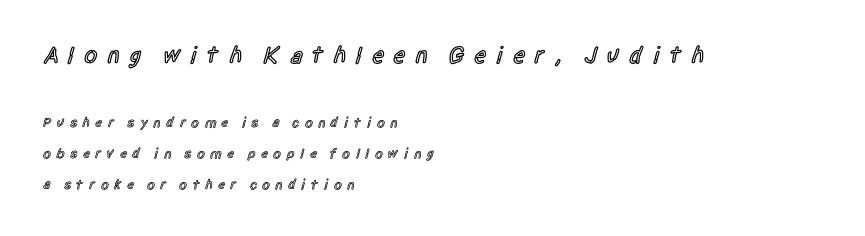
The image shows 24 px text type; set left-aligned, loose line spacing (2.21x), unusually wide letter spacing (+0.37 em), not underlined; the first (top) block is 1.71x larger.
